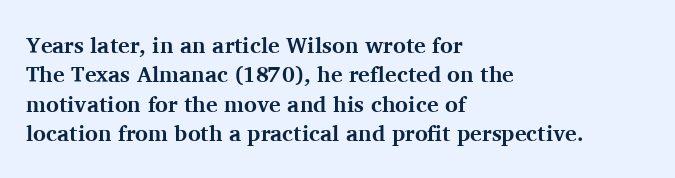
The image shows 22 px bold type, upright; set left-aligned, normal line spacing (1.34x), normal letter spacing, not underlined.
